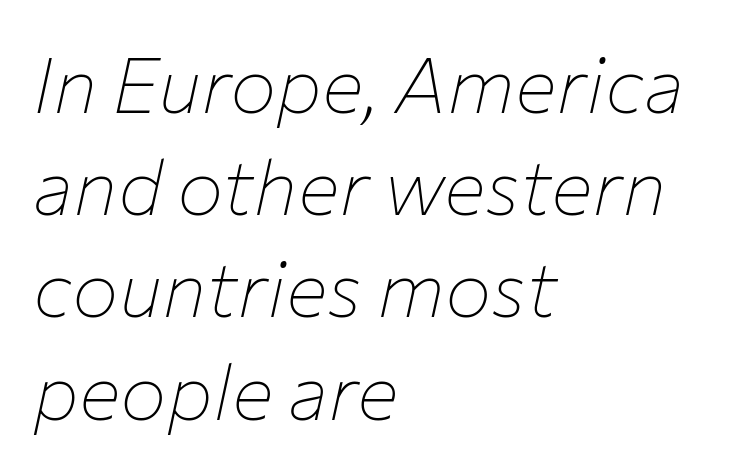
The image shows 78 px thin type, italic (leaning right); set left-aligned, normal line spacing (1.31x), normal letter spacing, not underlined; low stroke contrast and a medium x-height.
